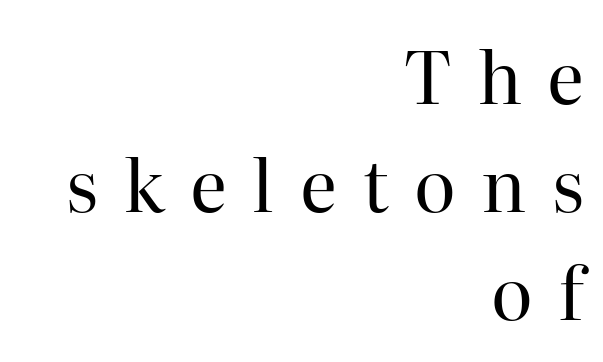
{"serif": "yes", "italic": "no", "bold": "no", "weight": "regular", "width": "normal", "stroke_contrast": "high", "x_height": "medium", "monospaced": "no", "underline": "no", "align": "right", "line_spacing": "normal", "line_spacing_ratio": 1.5, "letter_spacing": "wide", "letter_spacing_em": 0.35, "glyph_px": 72}
